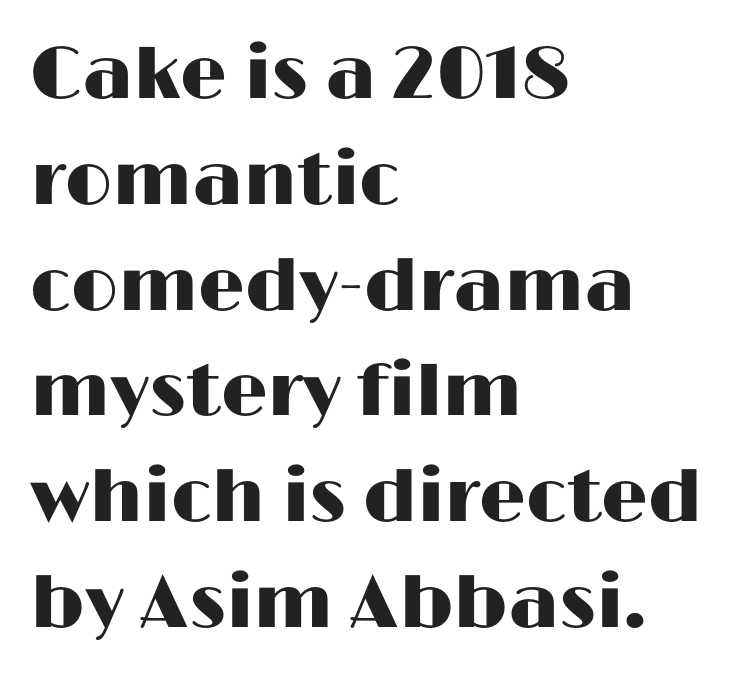
The specimen omits any rule beneath the text block's lines. In terms of letterspacing, this is plain default setting. It's the straight-up-and-down kind of type. How would I describe the line gaps? Plain and ordinary. Alignment: flush left.
